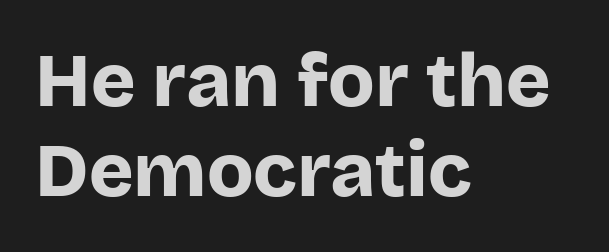
{"serif": "no", "italic": "no", "bold": "yes", "weight": "bold", "width": "normal", "stroke_contrast": "low", "x_height": "large", "monospaced": "no", "underline": "no", "align": "left", "line_spacing_ratio": 1.18, "letter_spacing": "normal", "letter_spacing_em": 0.0, "glyph_px": 76}
